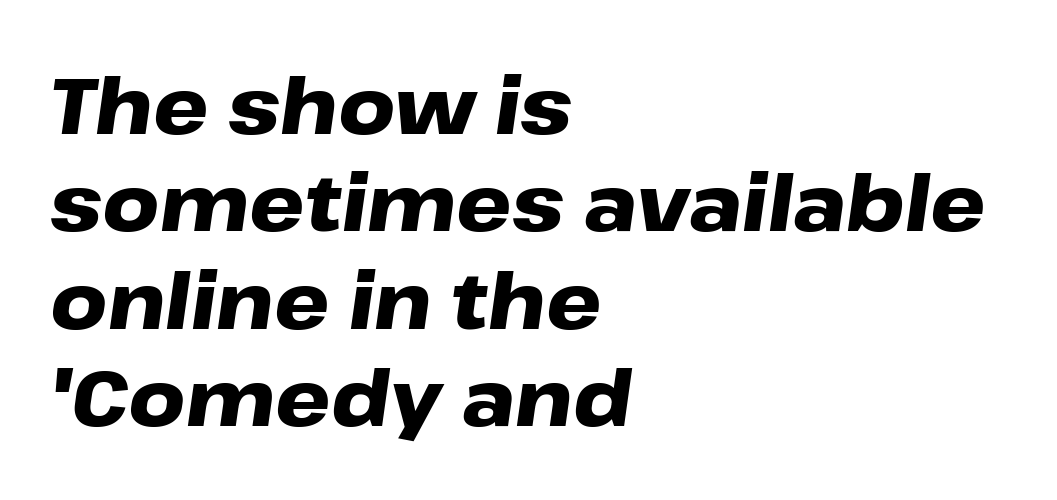
The image shows 78 px heavy, wide type, italic (leaning right); set left-aligned, normal line spacing (1.25x), normal letter spacing, not underlined; low stroke contrast and a medium x-height.
